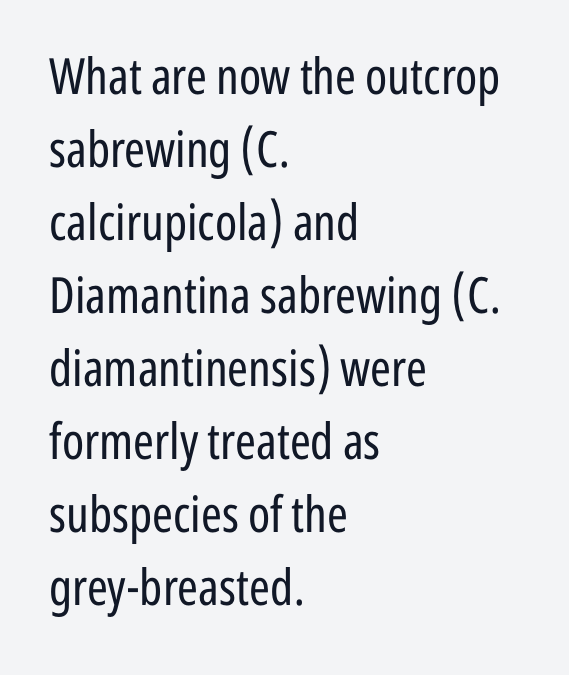
Q: Is the text bold? A: No.
Q: Is the text italic (slanted)? A: No, it is upright.
Q: Is the typeface a serif or a sans-serif typeface? A: Sans-serif.
Q: Is the text underlined? A: No.
Q: How is the paragraph aligned? A: Left-aligned.
Q: Is the spacing between letters normal or unusually wide? A: Normal.
Q: Is the spacing between lines tight, normal or loose? A: Normal.
Q: Width (condensed, normal, or wide)? A: Condensed.
Q: Stroke contrast? A: Low.
Q: x-height? A: Medium.
Q: Monospaced? A: No.
